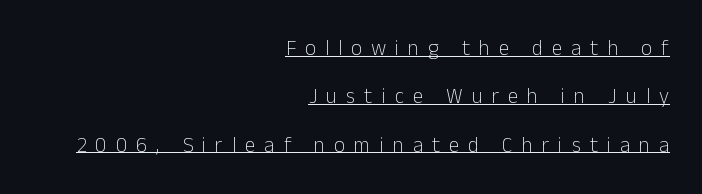
{"italic": "no", "bold": "no", "underline": "yes", "align": "right", "line_spacing": "loose", "line_spacing_ratio": 2.3, "letter_spacing": "wide", "letter_spacing_em": 0.43, "glyph_px": 21}
